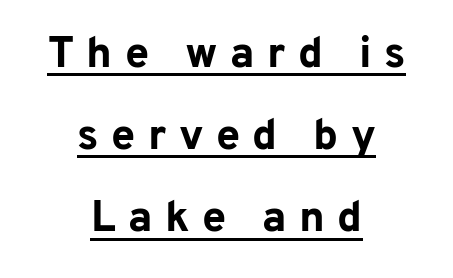
Q: Is the text bold? A: Yes.
Q: Is the text italic (slanted)? A: No, it is upright.
Q: Is the typeface a serif or a sans-serif typeface? A: Sans-serif.
Q: Is the text underlined? A: Yes.
Q: How is the paragraph aligned? A: Centered.
Q: Is the spacing between letters normal or unusually wide? A: Unusually wide.
Q: Is the spacing between lines tight, normal or loose? A: Loose.
Q: Width (condensed, normal, or wide)? A: Normal.
Q: Stroke contrast? A: Low.
Q: x-height? A: Medium.
Q: Monospaced? A: No.
